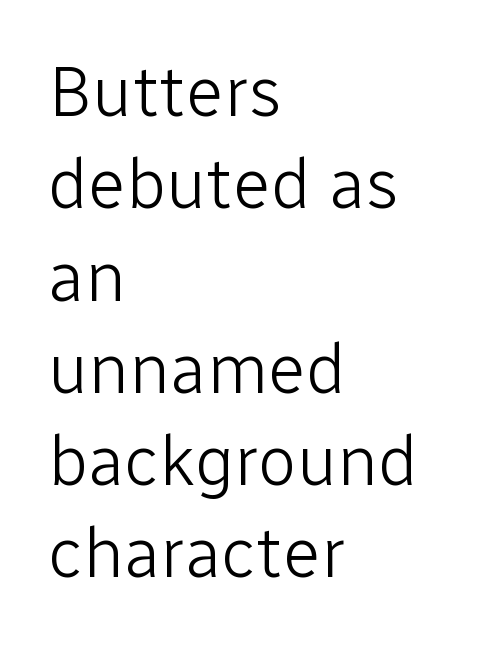
{"serif": "no", "italic": "no", "bold": "no", "weight": "light", "width": "normal", "stroke_contrast": "low", "x_height": "medium", "monospaced": "no", "underline": "no", "align": "left", "line_spacing": "normal", "line_spacing_ratio": 1.3, "letter_spacing": "normal", "letter_spacing_em": 0.0, "glyph_px": 71}
